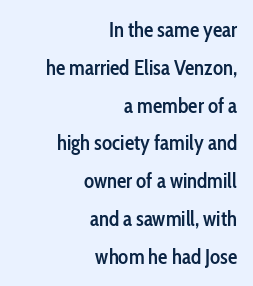
Q: Is the text bold? A: Semi-bold.
Q: Is the text italic (slanted)? A: No, it is upright.
Q: Is the text underlined? A: No.
Q: How is the paragraph aligned? A: Right-aligned.
Q: Is the spacing between letters normal or unusually wide? A: Normal.
